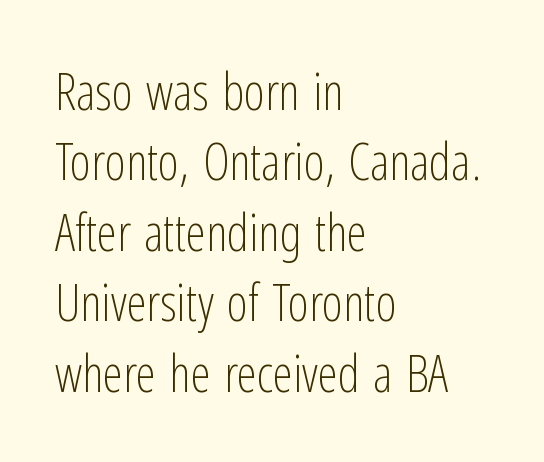
The image shows 51 px light, condensed sans-serif type, upright; set left-aligned, normal line spacing (1.38x), normal letter spacing, not underlined; low stroke contrast and a medium x-height.
